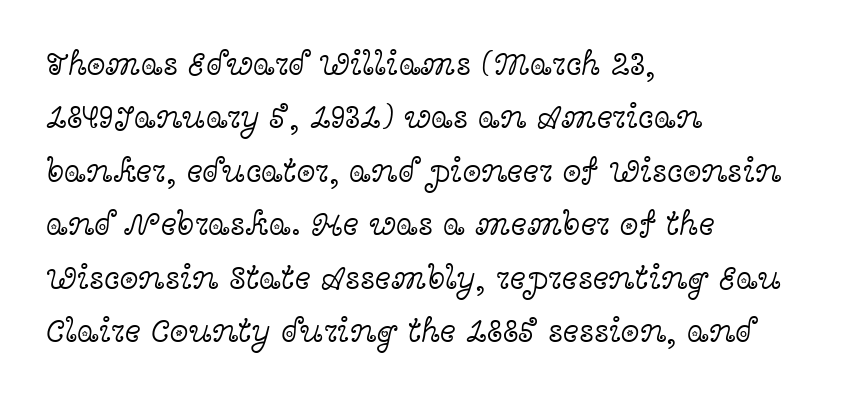
One-word summary of the alignment: left. In terms of letterspacing, this is plain default setting. The typeface has the unassuming heft of standard copy or less. Students, observe: this is what conventionally led text looks like.
